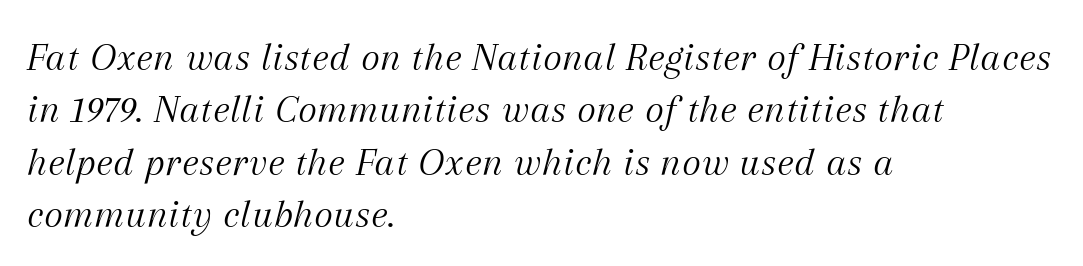
The image shows 41 px light serif type, italic (leaning right); set left-aligned, normal line spacing (1.28x), normal letter spacing, not underlined; medium stroke contrast and a medium x-height.
